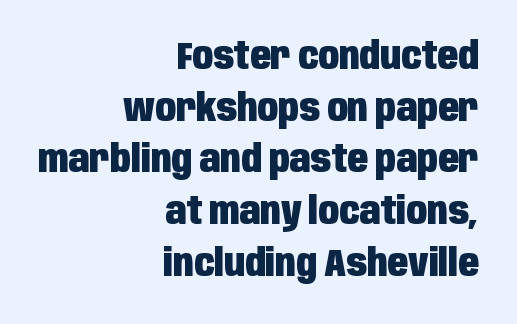
The image shows 38 px heavy, condensed sans-serif type, upright; set right-aligned, normal line spacing (1.36x), normal letter spacing, not underlined; low stroke contrast and a large x-height.
